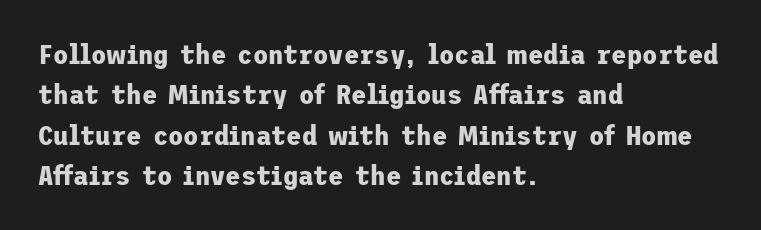
Q: Is the text bold? A: Yes.
Q: Is the text italic (slanted)? A: No, it is upright.
Q: Is the typeface a serif or a sans-serif typeface? A: Sans-serif.
Q: Is the text underlined? A: No.
Q: How is the paragraph aligned? A: Left-aligned.
Q: Is the spacing between letters normal or unusually wide? A: Normal.
Q: Is the spacing between lines tight, normal or loose? A: Normal.
Q: Width (condensed, normal, or wide)? A: Normal.
Q: Stroke contrast? A: Low.
Q: x-height? A: Medium.
